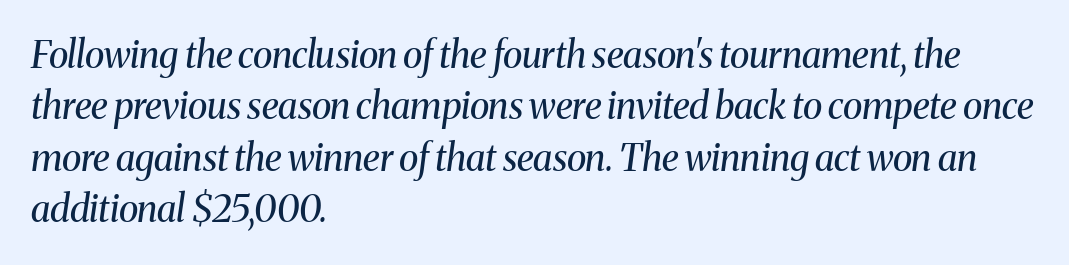
The image shows 37 px regular-weight serif type, italic (leaning right); set left-aligned, normal line spacing (1.39x), normal letter spacing, not underlined; medium stroke contrast and a medium x-height.
